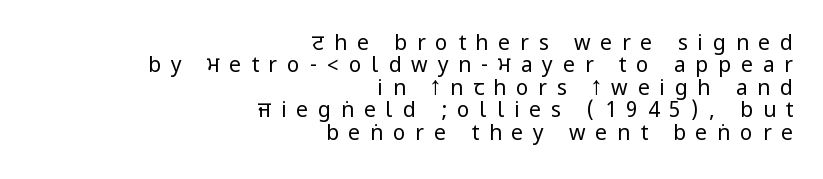
{"italic": "no", "bold": "no", "underline": "no", "align": "right", "line_spacing": "tight", "line_spacing_ratio": 1.07, "letter_spacing": "wide", "letter_spacing_em": 0.47, "glyph_px": 21}
